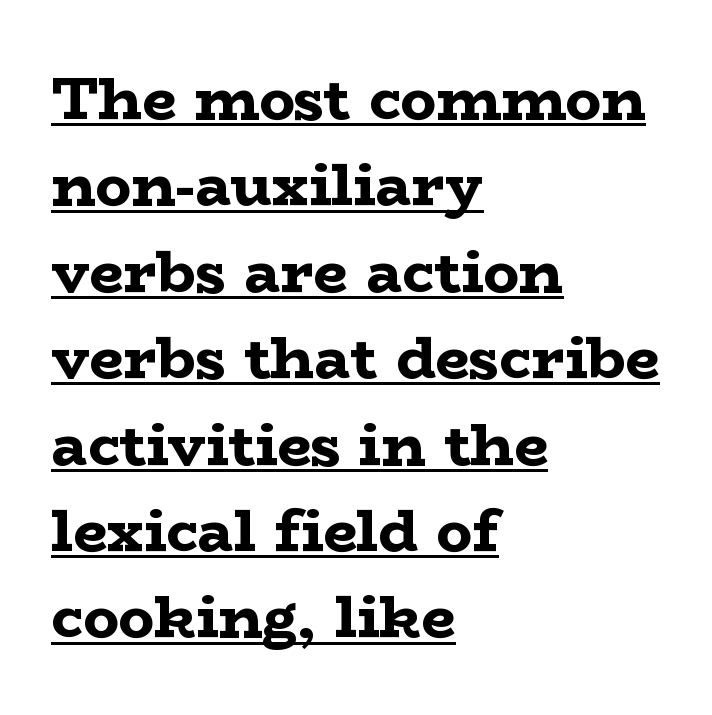
Q: Is the text bold? A: Yes.
Q: Is the text italic (slanted)? A: No, it is upright.
Q: Is the typeface a serif or a sans-serif typeface? A: Serif.
Q: Is the text underlined? A: Yes.
Q: How is the paragraph aligned? A: Left-aligned.
Q: Is the spacing between letters normal or unusually wide? A: Normal.
Q: Is the spacing between lines tight, normal or loose? A: Normal.
Q: Width (condensed, normal, or wide)? A: Wide.
Q: Stroke contrast? A: Low.
Q: x-height? A: Medium.
Q: Monospaced? A: No.
